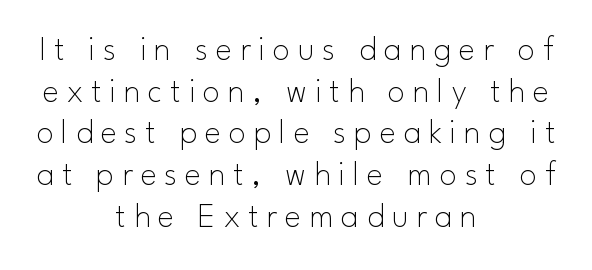
The image shows 35 px thin sans-serif type, upright; set centered, line spacing 1.19x, unusually wide letter spacing (+0.22 em), not underlined; low stroke contrast and a small x-height.
